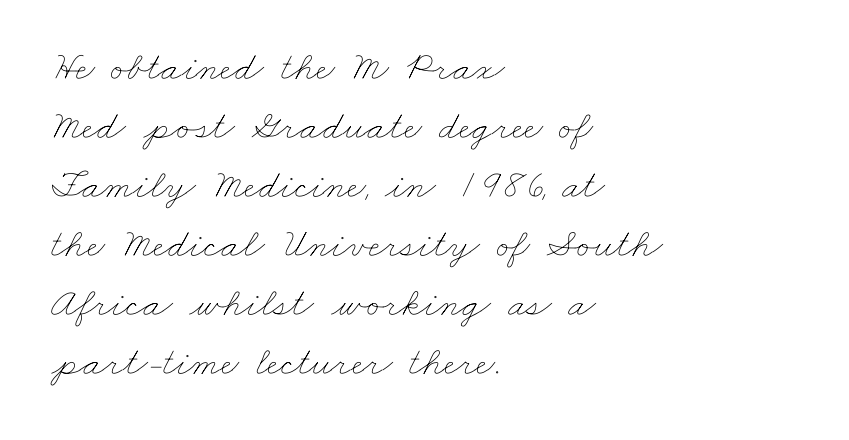
Q: Is the text bold? A: No.
Q: Is the text underlined? A: No.
Q: How is the paragraph aligned? A: Left-aligned.
Q: Is the spacing between letters normal or unusually wide? A: Normal.
Q: Is the spacing between lines tight, normal or loose? A: Normal.
Q: Width (condensed, normal, or wide)? A: Wide.
Q: Stroke contrast? A: Low.
Q: x-height? A: Small.
Q: Monospaced? A: No.
